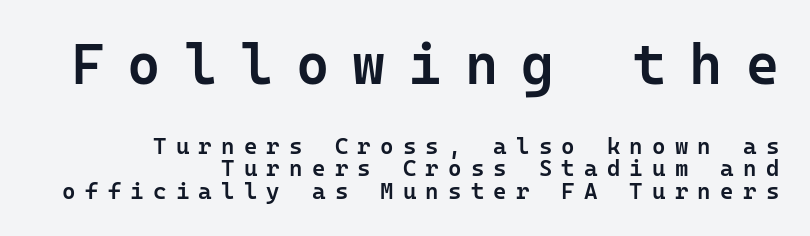
Q: Is the text bold? A: Semi-bold.
Q: Is the text italic (slanted)? A: No, it is upright.
Q: Is the typeface a serif or a sans-serif typeface? A: Sans-serif.
Q: Is the text underlined? A: No.
Q: How is the paragraph aligned? A: Right-aligned.
Q: Is the spacing between letters normal or unusually wide? A: Unusually wide.
Q: Is the spacing between lines tight, normal or loose? A: Tight.
Q: Which block of text is set in a larger size, the first (top) or the second (bottom)? A: The first (top) one.
Q: Width (condensed, normal, or wide)? A: Normal.
Q: Stroke contrast? A: Low.
Q: x-height? A: Medium.
